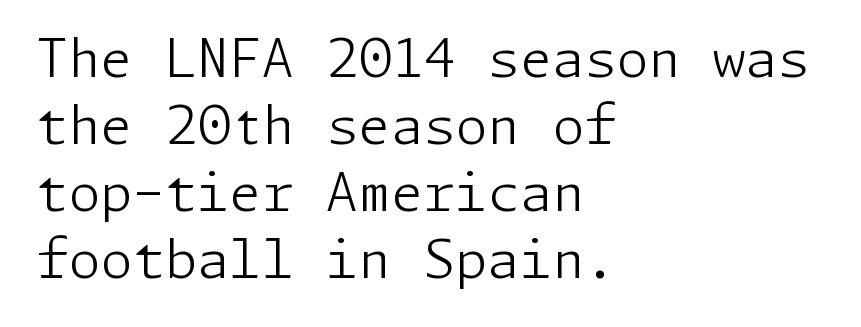
{"serif": "no", "italic": "no", "bold": "no", "weight": "light", "width": "normal", "stroke_contrast": "low", "x_height": "medium", "underline": "no", "align": "left", "line_spacing": "normal", "line_spacing_ratio": 1.29, "letter_spacing": "normal", "letter_spacing_em": 0.0, "glyph_px": 52}
